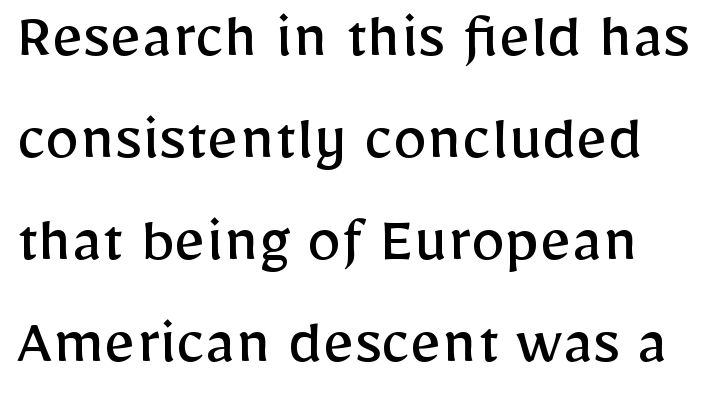
The image shows 69 px regular-weight sans-serif type, upright; set left-aligned, normal line spacing (1.48x), normal letter spacing, not underlined; low stroke contrast and a medium x-height.
